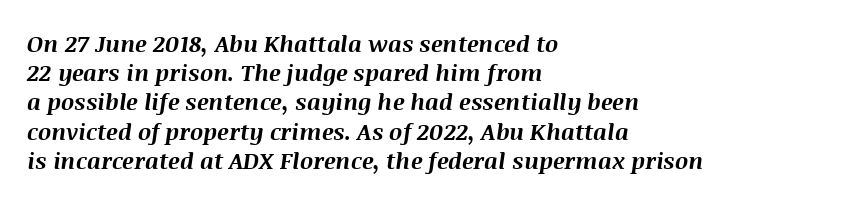
{"italic": "yes", "lean": "right", "slant_degrees": 8, "bold": "yes", "underline": "no", "align": "left", "line_spacing": "normal", "line_spacing_ratio": 1.27, "letter_spacing": "normal", "letter_spacing_em": 0.0, "glyph_px": 23}
